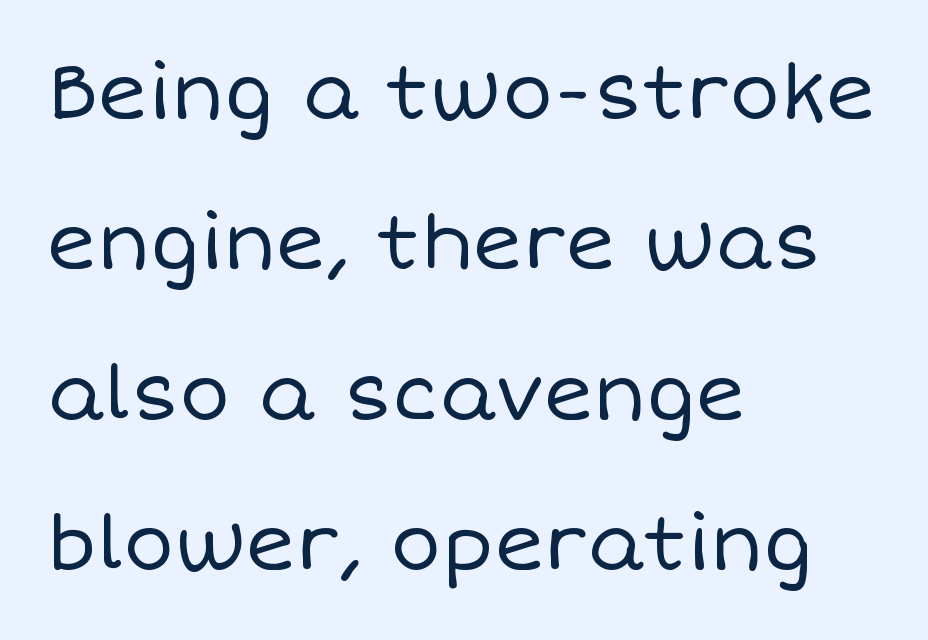
Tracking here is standard; glyphs follow each other at the usual distance. The rendering uses natural spacing where letterforms have individual widths. Every stem runs plumb, perpendicular to the baseline. Rule under the text: the space is simply empty. The passage shown is not bold in any degree. Teacher's note: observe the even left margin — that is flush-left alignment.
